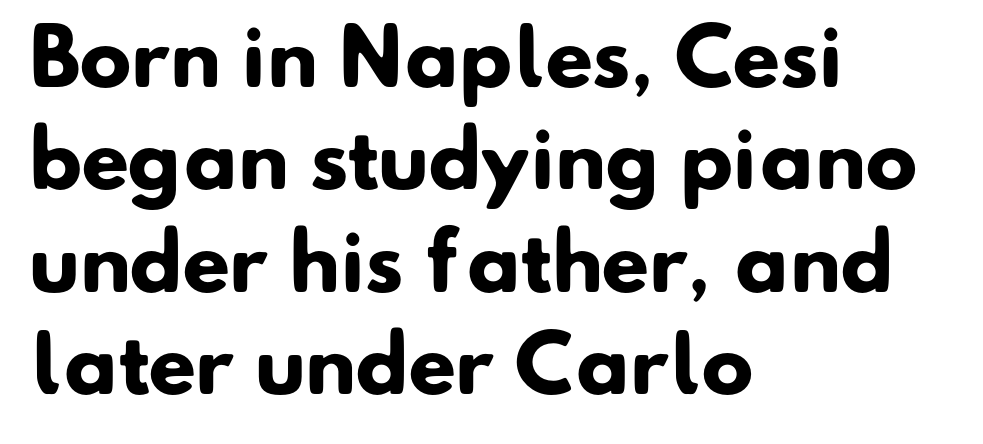
{"serif": "no", "bold": "yes", "weight": "heavy", "width": "normal", "stroke_contrast": "low", "x_height": "small", "monospaced": "no", "underline": "no", "align": "left", "line_spacing": "normal", "line_spacing_ratio": 1.33, "letter_spacing": "normal", "letter_spacing_em": 0.0, "glyph_px": 77}
